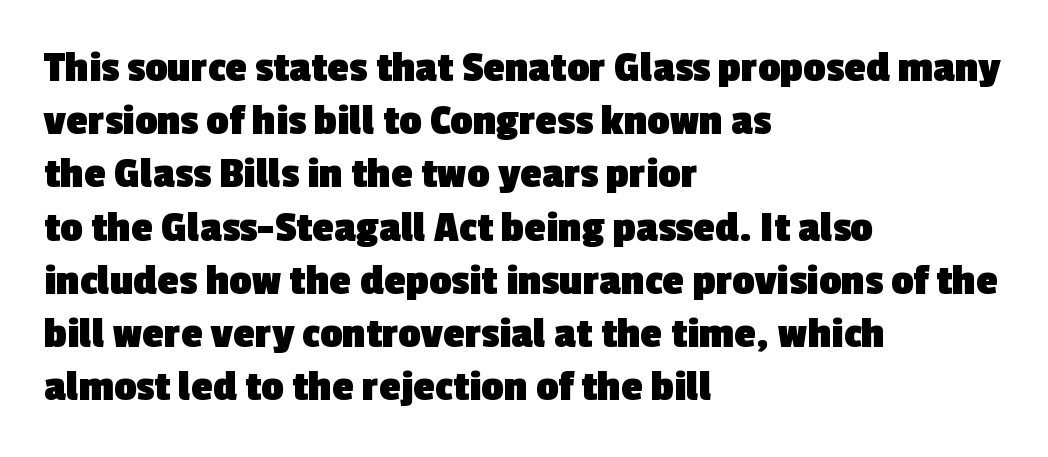
The image shows 44 px heavy sans-serif type; set left-aligned, line spacing 1.21x, normal letter spacing, not underlined; a medium x-height.
